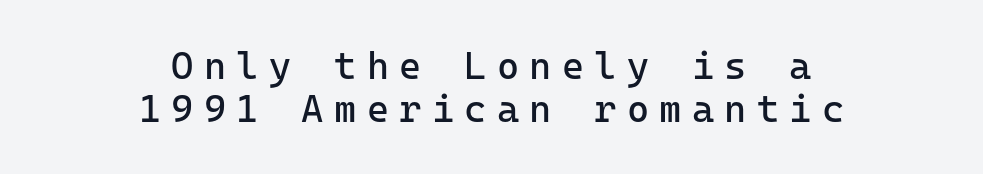
{"serif": "no", "italic": "no", "bold": "no", "weight": "regular", "width": "normal", "stroke_contrast": "low", "x_height": "medium", "monospaced": "yes", "underline": "no", "align": "center", "line_spacing": "tight", "line_spacing_ratio": 1.13, "letter_spacing": "wide", "letter_spacing_em": 0.27, "glyph_px": 38}
